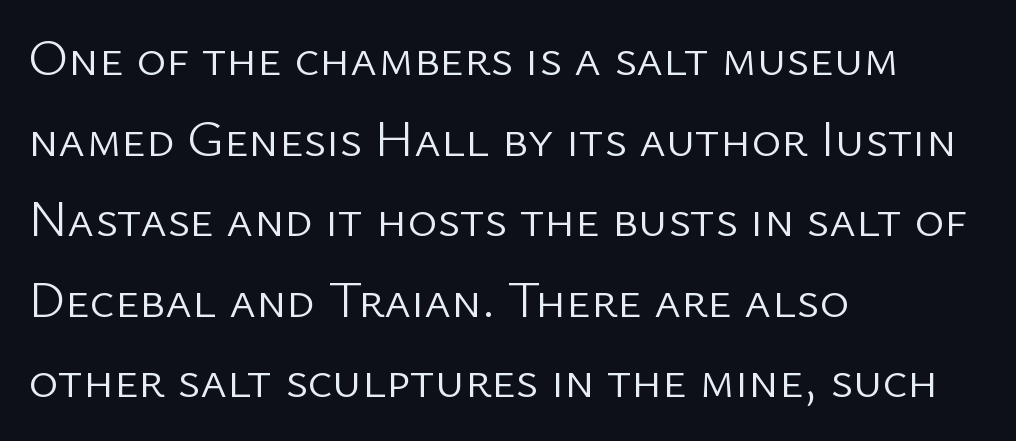
{"serif": "no", "italic": "no", "bold": "no", "weight": "light", "width": "normal", "stroke_contrast": "low", "x_height": "medium", "monospaced": "no", "underline": "no", "align": "left", "line_spacing": "normal", "line_spacing_ratio": 1.58, "letter_spacing": "normal", "letter_spacing_em": 0.0, "glyph_px": 51}
